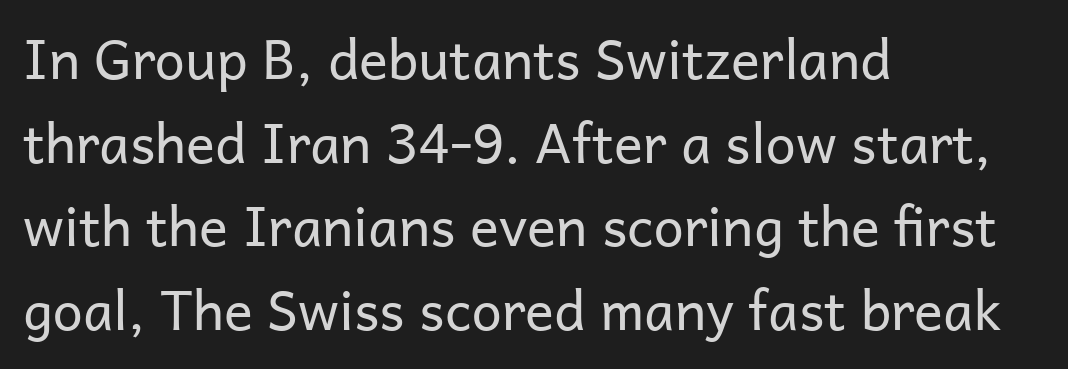
Q: Is the text bold? A: No.
Q: Is the text italic (slanted)? A: No, it is upright.
Q: Is the typeface a serif or a sans-serif typeface? A: Sans-serif.
Q: Is the text underlined? A: No.
Q: How is the paragraph aligned? A: Left-aligned.
Q: Is the spacing between letters normal or unusually wide? A: Normal.
Q: Is the spacing between lines tight, normal or loose? A: Normal.
Q: Width (condensed, normal, or wide)? A: Normal.
Q: Stroke contrast? A: Low.
Q: x-height? A: Medium.
Q: Monospaced? A: No.
